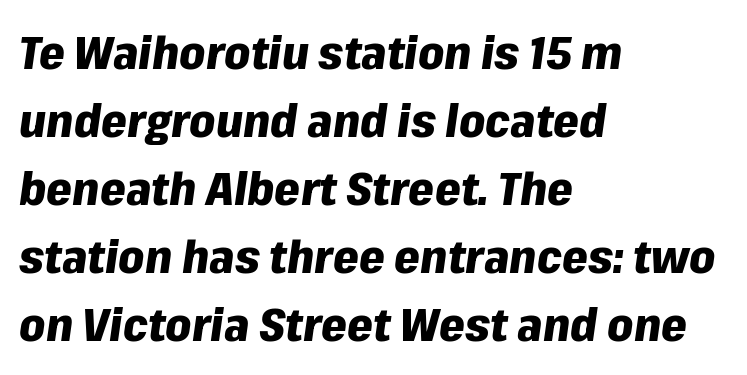
The image shows 46 px heavy type, italic (leaning right); set left-aligned, normal line spacing (1.48x), normal letter spacing, not underlined; low stroke contrast and a medium x-height.
